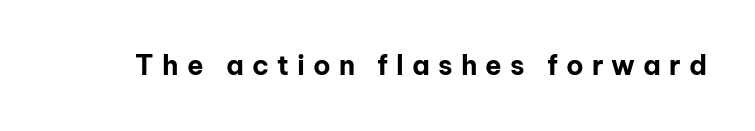
{"italic": "no", "bold": "yes", "underline": "no", "letter_spacing": "wide", "letter_spacing_em": 0.3, "glyph_px": 27}
